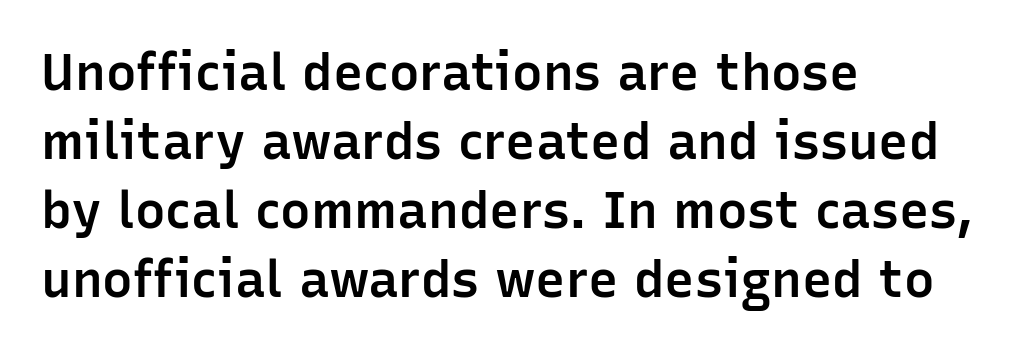
Q: Is the text bold? A: Semi-bold.
Q: Is the text italic (slanted)? A: No, it is upright.
Q: Is the typeface a serif or a sans-serif typeface? A: Sans-serif.
Q: Is the text underlined? A: No.
Q: How is the paragraph aligned? A: Left-aligned.
Q: Is the spacing between letters normal or unusually wide? A: Normal.
Q: Is the spacing between lines tight, normal or loose? A: Normal.
Q: Width (condensed, normal, or wide)? A: Normal.
Q: Stroke contrast? A: Low.
Q: x-height? A: Medium.
Q: Monospaced? A: No.
